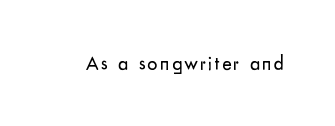
Q: Is the text bold? A: No.
Q: Is the text italic (slanted)? A: No, it is upright.
Q: Is the text underlined? A: No.
